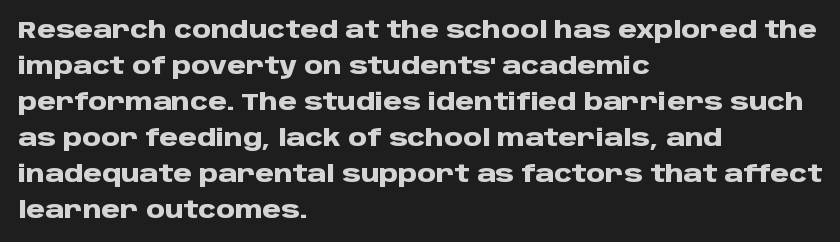
Q: Is the text bold? A: Yes.
Q: Is the text italic (slanted)? A: No, it is upright.
Q: Is the text underlined? A: No.
Q: How is the paragraph aligned? A: Left-aligned.
Q: Is the spacing between letters normal or unusually wide? A: Normal.
Q: Is the spacing between lines tight, normal or loose? A: Normal.
